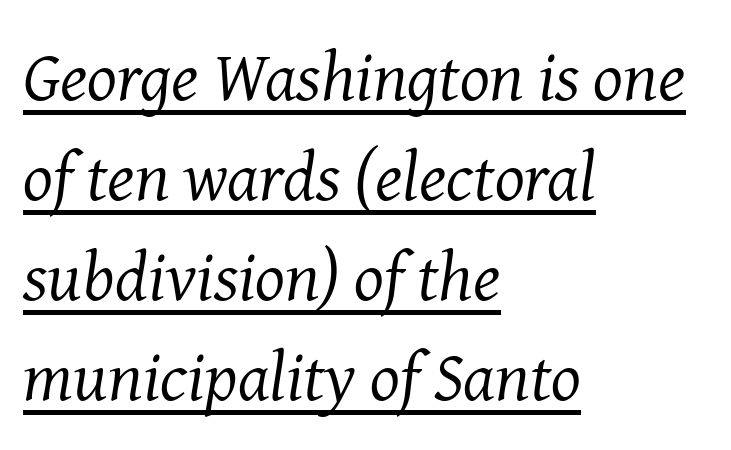
{"serif": "yes", "italic": "yes", "lean": "right", "slant_degrees": 8, "bold": "no", "weight": "regular", "width": "normal", "stroke_contrast": "medium", "x_height": "medium", "monospaced": "no", "underline": "yes", "align": "left", "line_spacing": "normal", "line_spacing_ratio": 1.43, "letter_spacing": "normal", "letter_spacing_em": 0.0, "glyph_px": 70}
